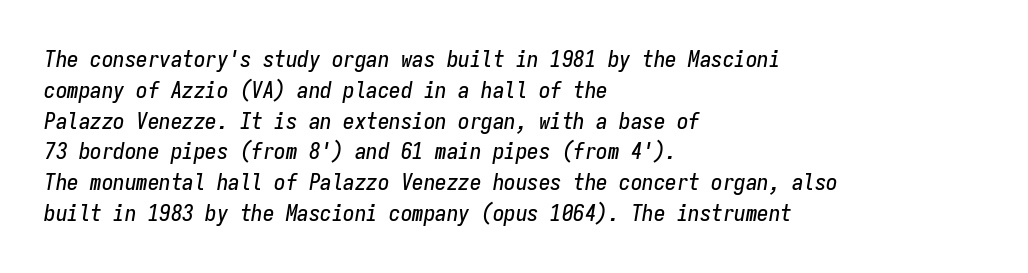
Leading matches the norm, producing a regular column. This sample is left-justified, so line endings fall wherever the words run out. Every character sits at an angle, as italics do. Nobody touched the tracking dial on this one.
